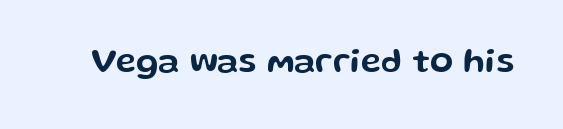
Rule under the text: the space is simply empty. Nothing unusual about the tracking: characters are spaced as the font intends. Nothing sits at the stroke ends, so this counts as sans-serif. The type sits square on the baseline with zero lean. The face used here is proportionally spaced, like ordinary book or web type.
